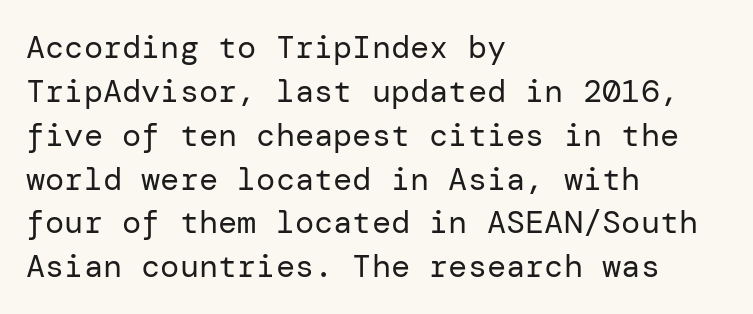
The image shows 32 px regular-weight sans-serif type, upright; set left-aligned, normal line spacing (1.37x), normal letter spacing, not underlined; low stroke contrast and a medium x-height.
